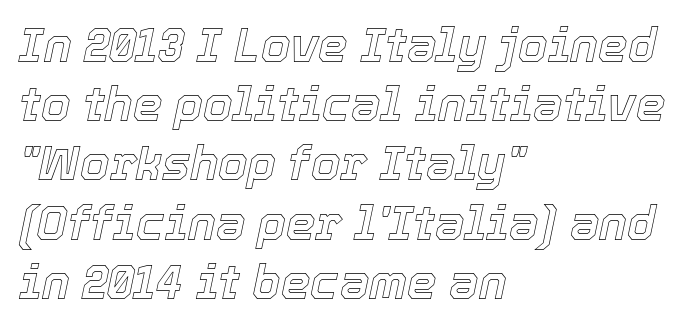
{"italic": "yes", "lean": "right", "slant_degrees": 12, "width": "normal", "x_height": "medium", "monospaced": "no", "underline": "no", "align": "left", "line_spacing": "normal", "line_spacing_ratio": 1.26, "letter_spacing": "normal", "letter_spacing_em": 0.0, "glyph_px": 47}
